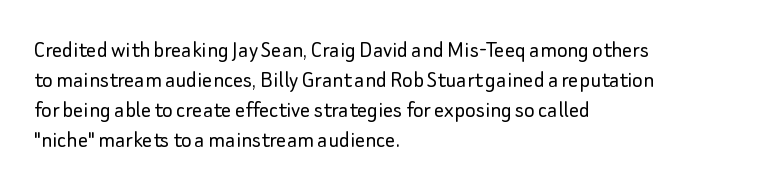
{"italic": "no", "bold": "no", "underline": "no", "align": "left", "line_spacing_ratio": 1.2, "letter_spacing": "normal", "letter_spacing_em": 0.0, "glyph_px": 25}
